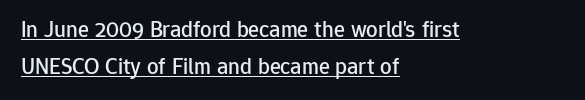
The image shows 23 px text type, upright; set left-aligned, normal line spacing (1.6x), normal letter spacing, underlined.
